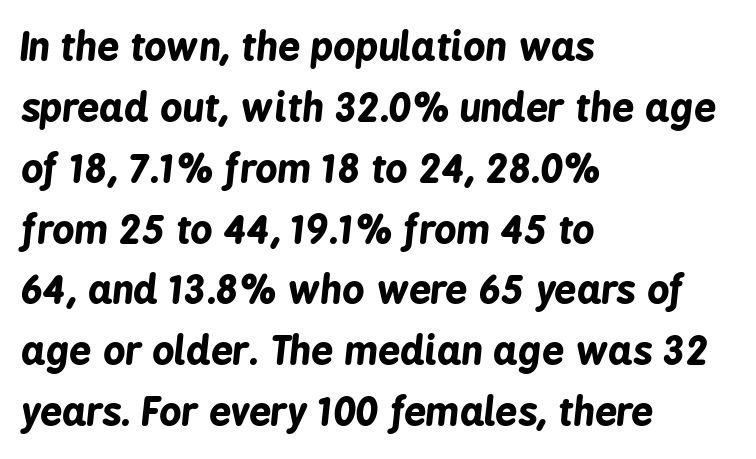
Q: Is the text bold? A: Yes.
Q: Is the text italic (slanted)? A: Yes, it leans right by about 6 degrees.
Q: Is the text underlined? A: No.
Q: How is the paragraph aligned? A: Left-aligned.
Q: Is the spacing between letters normal or unusually wide? A: Normal.
Q: Is the spacing between lines tight, normal or loose? A: Normal.
Q: Width (condensed, normal, or wide)? A: Condensed.
Q: Stroke contrast? A: Low.
Q: x-height? A: Medium.
Q: Monospaced? A: No.
